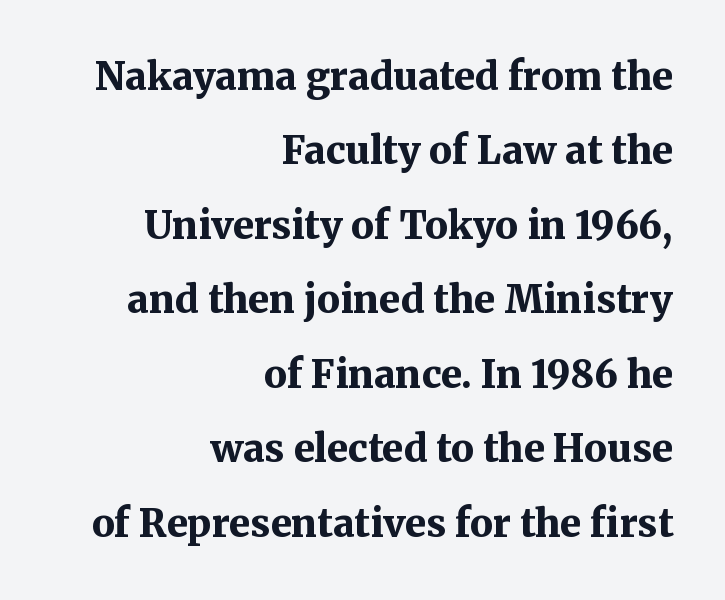
Q: Is the text bold? A: Yes.
Q: Is the text italic (slanted)? A: No, it is upright.
Q: Is the typeface a serif or a sans-serif typeface? A: Serif.
Q: Is the text underlined? A: No.
Q: How is the paragraph aligned? A: Right-aligned.
Q: Is the spacing between letters normal or unusually wide? A: Normal.
Q: Is the spacing between lines tight, normal or loose? A: Loose.
Q: Width (condensed, normal, or wide)? A: Normal.
Q: Stroke contrast? A: Medium.
Q: x-height? A: Medium.
Q: Monospaced? A: No.
